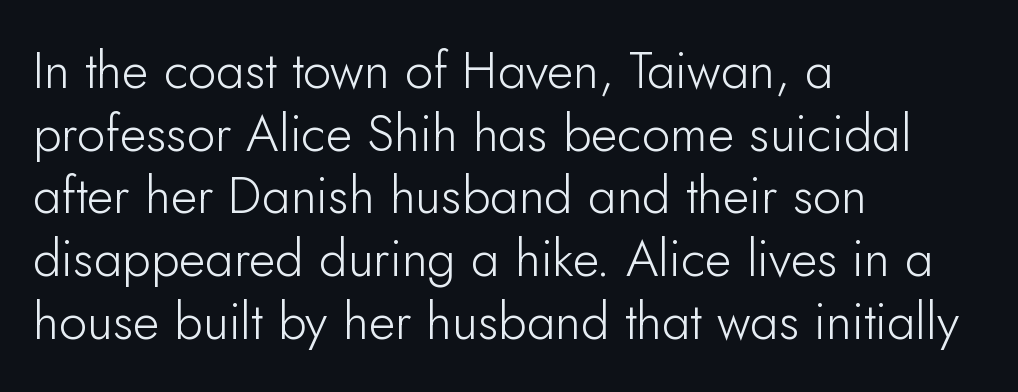
{"serif": "no", "italic": "no", "bold": "no", "weight": "light", "width": "normal", "stroke_contrast": "low", "x_height": "small", "monospaced": "no", "underline": "no", "align": "left", "line_spacing_ratio": 1.23, "letter_spacing": "normal", "letter_spacing_em": 0.0, "glyph_px": 51}
